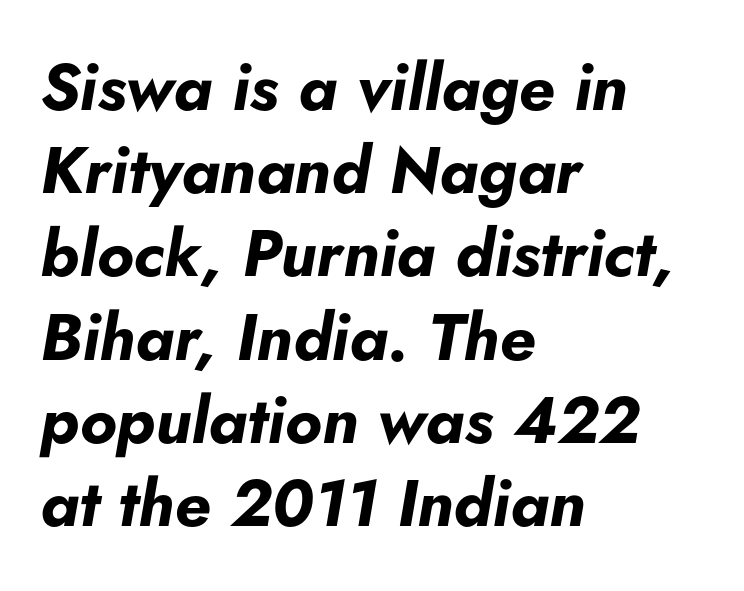
Honestly, the row spacing looks completely unremarkable. Heft: maximum for text — a bold. Beneath every word, the page is bare. Posture: slanted. The rag falls on the right side of this text block.
